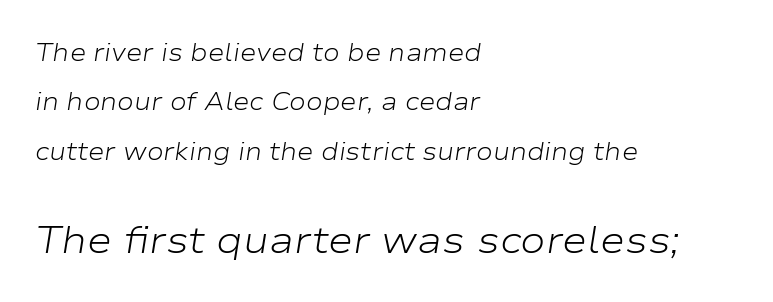
Q: Is the text bold? A: No.
Q: Is the text italic (slanted)? A: Yes, it leans right by about 9 degrees.
Q: Is the text underlined? A: No.
Q: How is the paragraph aligned? A: Left-aligned.
Q: Is the spacing between letters normal or unusually wide? A: Normal.
Q: Is the spacing between lines tight, normal or loose? A: Loose.
Q: Which block of text is set in a larger size, the first (top) or the second (bottom)? A: The second (bottom) one.
Q: Width (condensed, normal, or wide)? A: Wide.
Q: Stroke contrast? A: Low.
Q: x-height? A: Medium.
Q: Monospaced? A: No.
